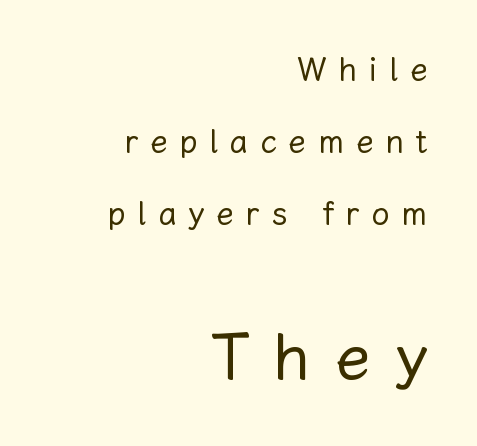
The image shows 65 px regular-weight type, upright; set right-aligned, loose line spacing (2.25x), unusually wide letter spacing (+0.37 em), not underlined; the second (bottom) block is 2.03x larger; low stroke contrast and a medium x-height.
